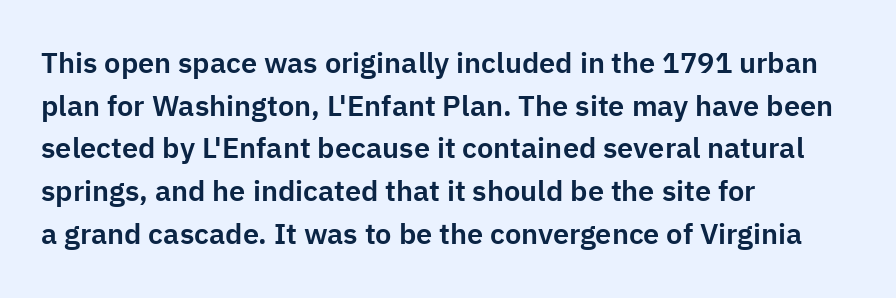
Honestly, there is no underline to notice here at all. Are there feet on the stems? There aren't — it's a sans. The lettering holds an erect, upright posture throughout. One-word summary of the alignment: left. Nothing unusual about the tracking: characters are spaced as the font intends. The space between consecutive lines is moderate.
